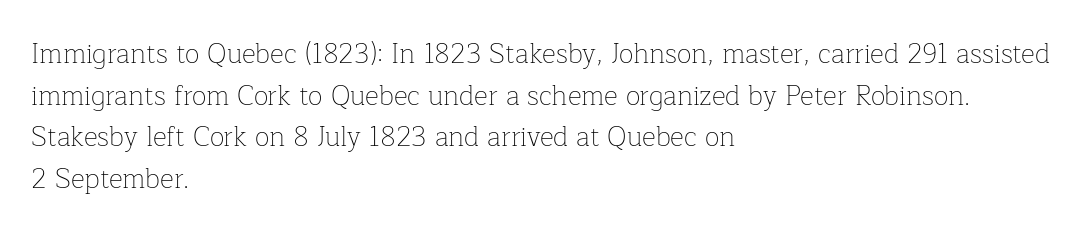
The image shows 27 px text type, upright; set left-aligned, normal line spacing (1.54x), normal letter spacing, not underlined.
